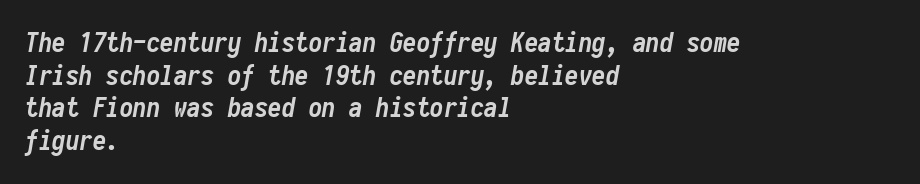
The image shows 27 px bold type, italic (leaning right); set left-aligned, line spacing 1.21x, normal letter spacing, not underlined.
